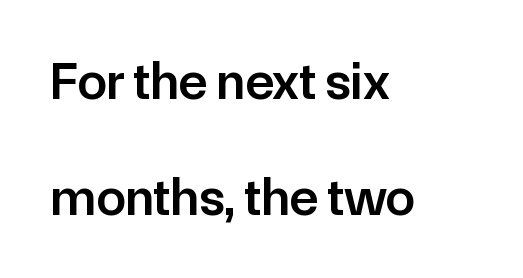
{"serif": "no", "italic": "no", "bold": "semi", "weight": "semibold", "width": "normal", "stroke_contrast": "low", "x_height": "medium", "monospaced": "no", "underline": "no", "align": "left", "line_spacing": "loose", "line_spacing_ratio": 2.18, "letter_spacing": "normal", "letter_spacing_em": 0.0, "glyph_px": 53}
